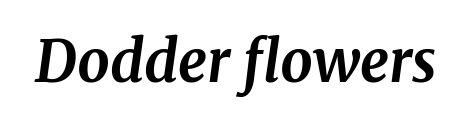
{"serif": "yes", "italic": "yes", "lean": "right", "slant_degrees": 8, "bold": "yes", "weight": "bold", "width": "normal", "stroke_contrast": "medium", "x_height": "medium", "monospaced": "no", "underline": "no", "letter_spacing": "normal", "letter_spacing_em": 0.0, "glyph_px": 57}
